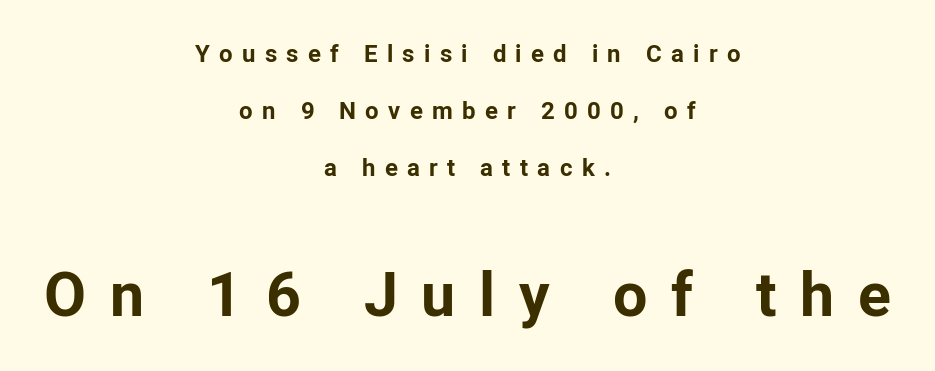
The image shows 61 px bold sans-serif type, upright; set centered, loose line spacing (2.38x), unusually wide letter spacing (+0.39 em), not underlined; the second (bottom) block is 2.54x larger; low stroke contrast and a medium x-height.
